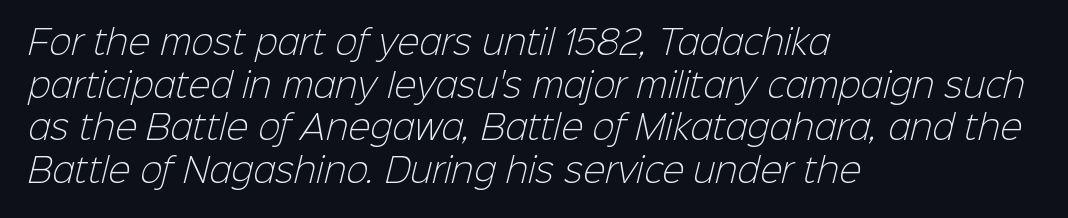
Q: Is the text bold? A: No.
Q: Is the typeface a serif or a sans-serif typeface? A: Sans-serif.
Q: Is the text underlined? A: No.
Q: How is the paragraph aligned? A: Left-aligned.
Q: Is the spacing between letters normal or unusually wide? A: Normal.
Q: Is the spacing between lines tight, normal or loose? A: Normal.
Q: Width (condensed, normal, or wide)? A: Normal.
Q: Stroke contrast? A: Low.
Q: x-height? A: Medium.
Q: Monospaced? A: No.
